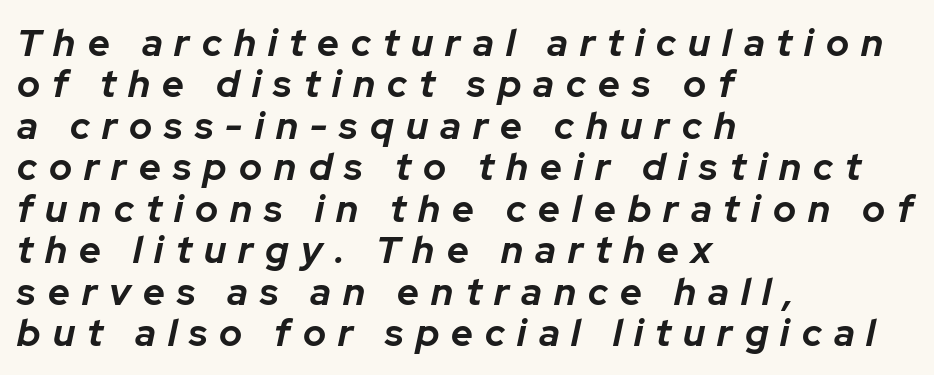
Q: Is the text bold? A: Yes.
Q: Is the text italic (slanted)? A: Yes, it leans right by about 12 degrees.
Q: Is the text underlined? A: No.
Q: How is the paragraph aligned? A: Left-aligned.
Q: Is the spacing between letters normal or unusually wide? A: Unusually wide.
Q: Is the spacing between lines tight, normal or loose? A: Tight.
Q: Width (condensed, normal, or wide)? A: Normal.
Q: Stroke contrast? A: Low.
Q: x-height? A: Medium.
Q: Monospaced? A: No.
